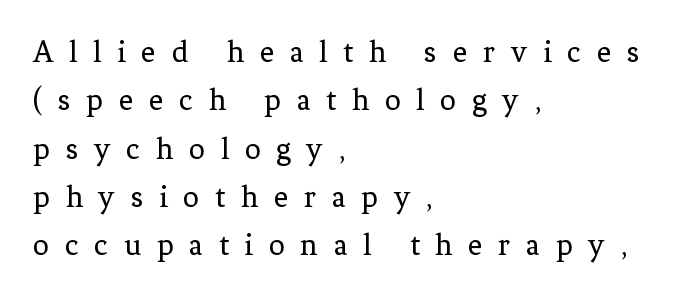
{"serif": "yes", "italic": "no", "bold": "no", "weight": "regular", "width": "normal", "stroke_contrast": "low", "x_height": "medium", "monospaced": "no", "underline": "no", "align": "left", "line_spacing": "normal", "line_spacing_ratio": 1.51, "letter_spacing": "wide", "letter_spacing_em": 0.49, "glyph_px": 32}
